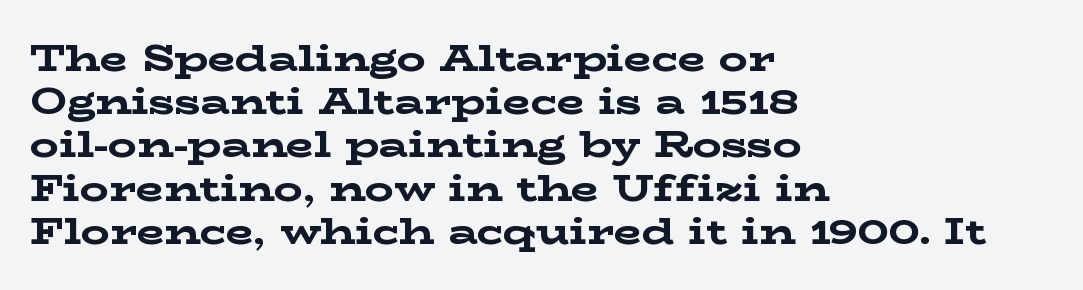
Q: Is the text bold? A: Yes.
Q: Is the text italic (slanted)? A: No, it is upright.
Q: Is the typeface a serif or a sans-serif typeface? A: Serif.
Q: Is the text underlined? A: No.
Q: How is the paragraph aligned? A: Left-aligned.
Q: Is the spacing between letters normal or unusually wide? A: Normal.
Q: Width (condensed, normal, or wide)? A: Wide.
Q: Stroke contrast? A: Low.
Q: x-height? A: Medium.
Q: Monospaced? A: No.
